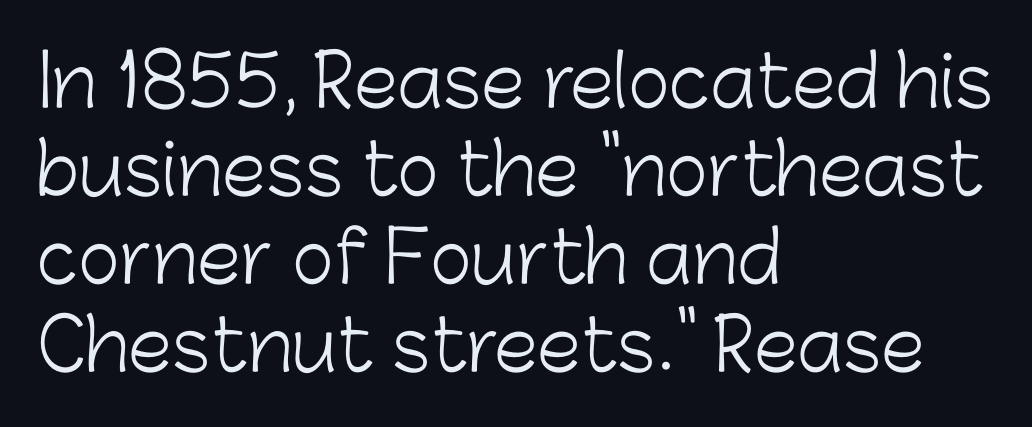
Q: Is the text bold? A: No.
Q: Is the text italic (slanted)? A: No, it is upright.
Q: Is the typeface a serif or a sans-serif typeface? A: Sans-serif.
Q: Is the text underlined? A: No.
Q: How is the paragraph aligned? A: Left-aligned.
Q: Is the spacing between letters normal or unusually wide? A: Normal.
Q: Width (condensed, normal, or wide)? A: Normal.
Q: Stroke contrast? A: Low.
Q: x-height? A: Medium.
Q: Monospaced? A: No.
